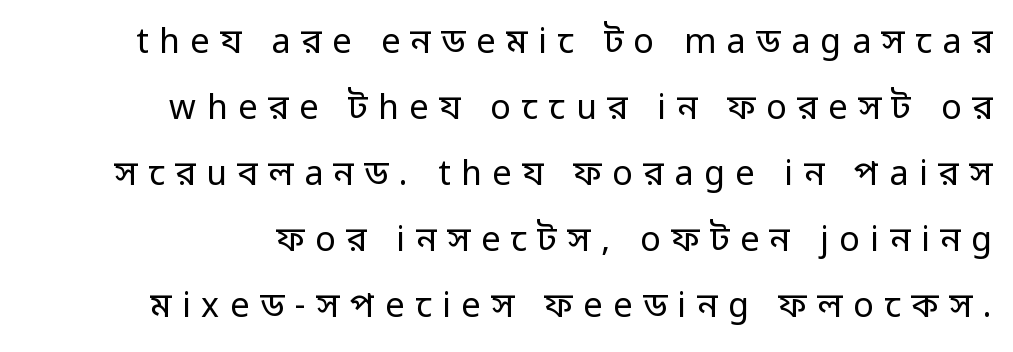
The image shows 34 px regular-weight sans-serif type, upright; set right-aligned, loose line spacing (1.94x), unusually wide letter spacing (+0.31 em), not underlined; low stroke contrast and a medium x-height.
